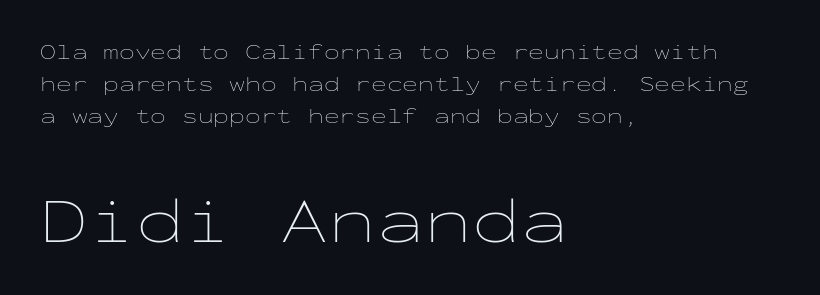
{"italic": "no", "bold": "no", "weight": "thin", "width": "wide", "stroke_contrast": "low", "x_height": "medium", "monospaced": "yes", "underline": "no", "align": "left", "line_spacing": "normal", "line_spacing_ratio": 1.52, "letter_spacing": "normal", "letter_spacing_em": 0.0, "larger_block": "second", "size_ratio": 3.05, "glyph_px": 64}
